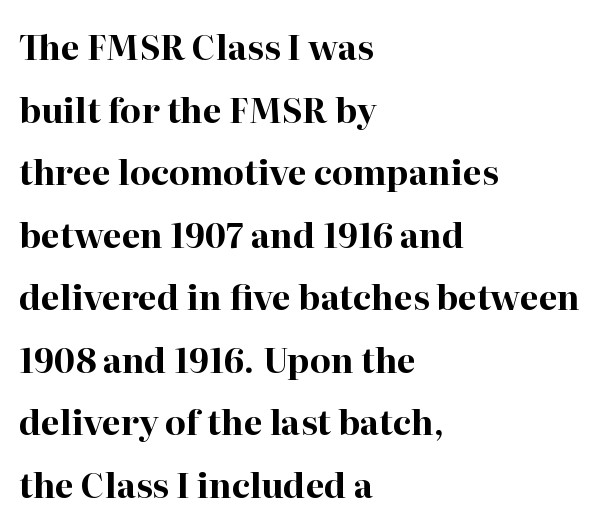
The image shows 34 px bold serif type, upright; set left-aligned, line spacing 1.84x, normal letter spacing, not underlined; high stroke contrast and a medium x-height.
